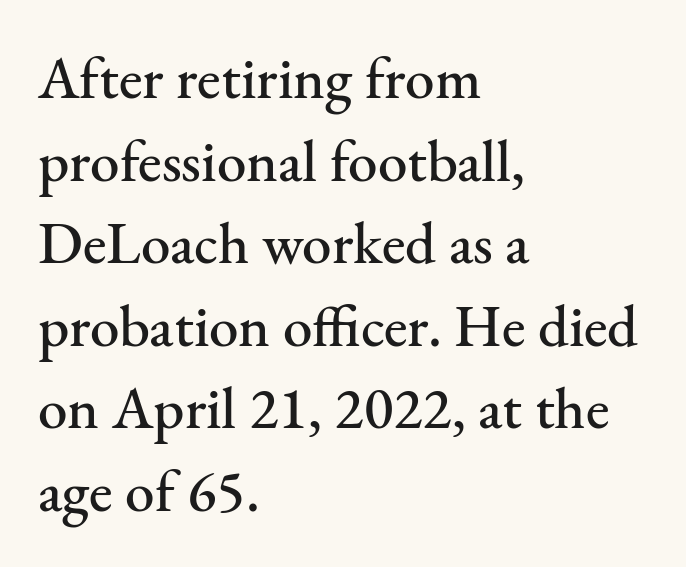
{"serif": "yes", "italic": "no", "width": "normal", "stroke_contrast": "medium", "x_height": "small", "monospaced": "no", "underline": "no", "align": "left", "line_spacing": "normal", "line_spacing_ratio": 1.4, "letter_spacing": "normal", "letter_spacing_em": 0.0, "glyph_px": 59}
